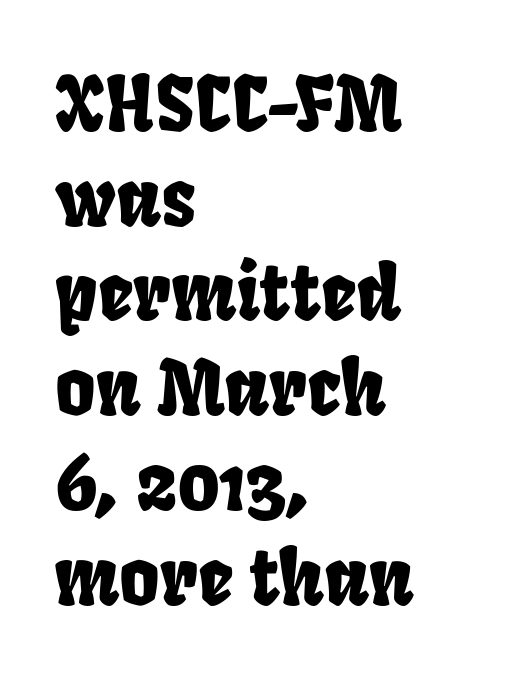
The image shows 77 px condensed sans-serif type; set left-aligned, line spacing 1.23x, normal letter spacing, not underlined; low stroke contrast and a large x-height.
